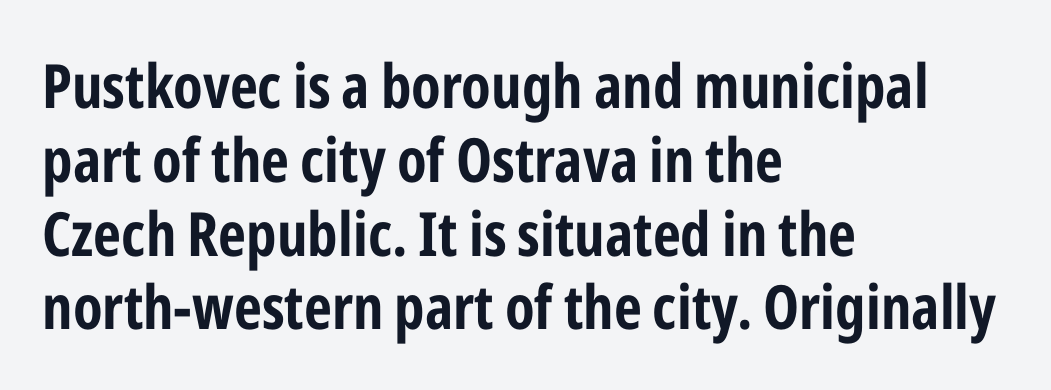
The image shows 61 px bold, condensed sans-serif type, upright; set left-aligned, line spacing 1.21x, normal letter spacing, not underlined; low stroke contrast and a medium x-height.
